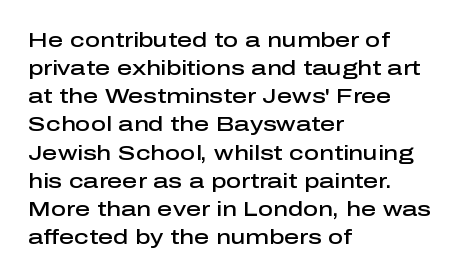
The axis of the letterforms is exactly vertical. The block of text has a typical density, with ordinary space between rows. Plain, unruled lines of type. Slightly chunky letters — semibold, I'd say, not full bold. Left-aligned paragraph, ragged on the right.
